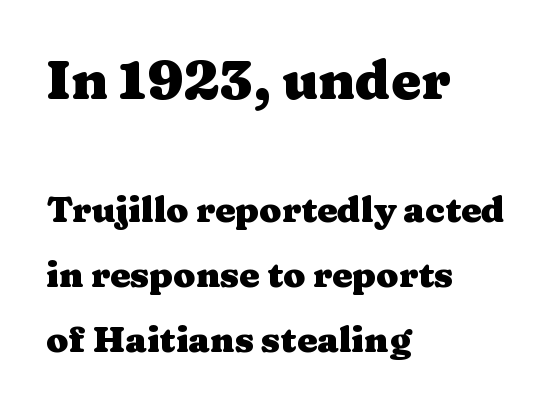
Q: Is the text bold? A: Yes.
Q: Is the text italic (slanted)? A: No, it is upright.
Q: Is the typeface a serif or a sans-serif typeface? A: Serif.
Q: Is the text underlined? A: No.
Q: How is the paragraph aligned? A: Left-aligned.
Q: Is the spacing between letters normal or unusually wide? A: Normal.
Q: Which block of text is set in a larger size, the first (top) or the second (bottom)? A: The first (top) one.
Q: Width (condensed, normal, or wide)? A: Wide.
Q: Stroke contrast? A: Medium.
Q: x-height? A: Medium.
Q: Monospaced? A: No.
